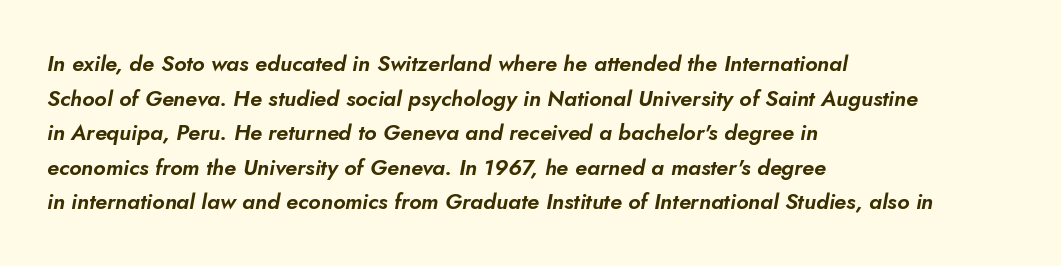
{"italic": "yes", "lean": "right", "slant_degrees": 10, "underline": "no", "align": "left", "line_spacing": "normal", "line_spacing_ratio": 1.57, "letter_spacing": "normal", "letter_spacing_em": 0.0, "glyph_px": 22}
